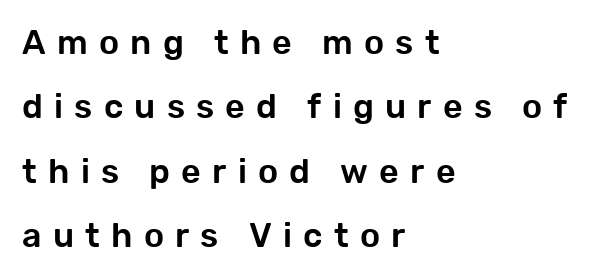
Examine the stroke ends and you'll find no serifs. No word sits above an underline. Do the characters align in a grid? No, the font is proportional. Letter spacing: wide. This rendering uses left alignment, leaving the right contour irregular. The letters stand upright; this is a roman face.
